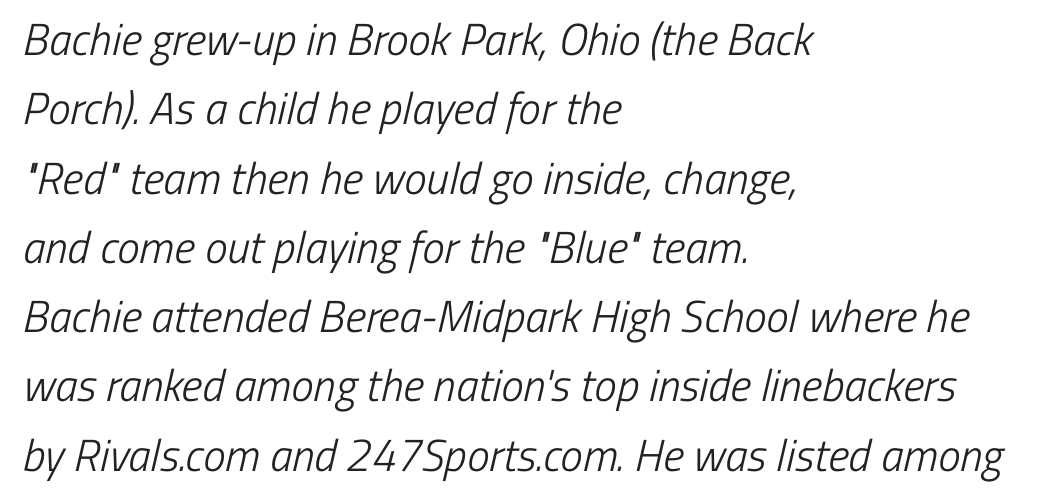
{"serif": "no", "bold": "no", "weight": "light", "width": "condensed", "stroke_contrast": "low", "x_height": "medium", "monospaced": "no", "underline": "no", "align": "left", "line_spacing": "normal", "line_spacing_ratio": 1.54, "letter_spacing": "normal", "letter_spacing_em": 0.0, "glyph_px": 45}
